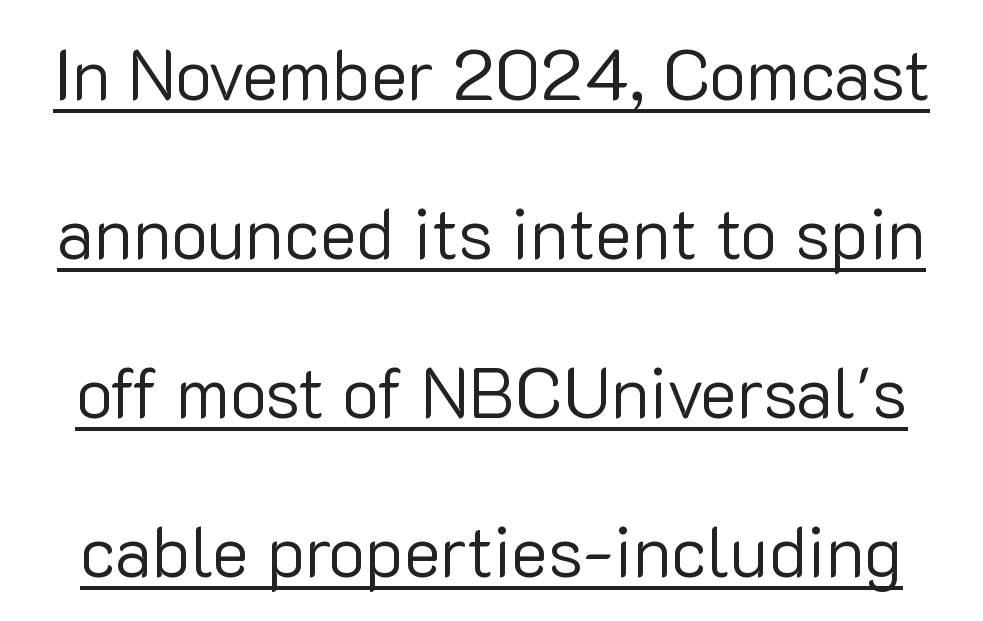
Compared with a typical body face, this is equally light or lighter still. Honestly, the underline is the first thing you notice here. You could call the tracking neutral — neither tight nor loose. A roman cut, with each character standing at attention.
